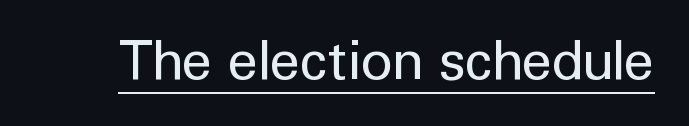
{"serif": "no", "italic": "no", "bold": "no", "weight": "regular", "width": "normal", "stroke_contrast": "low", "x_height": "medium", "monospaced": "no", "underline": "yes", "letter_spacing": "normal", "letter_spacing_em": 0.0, "glyph_px": 55}
